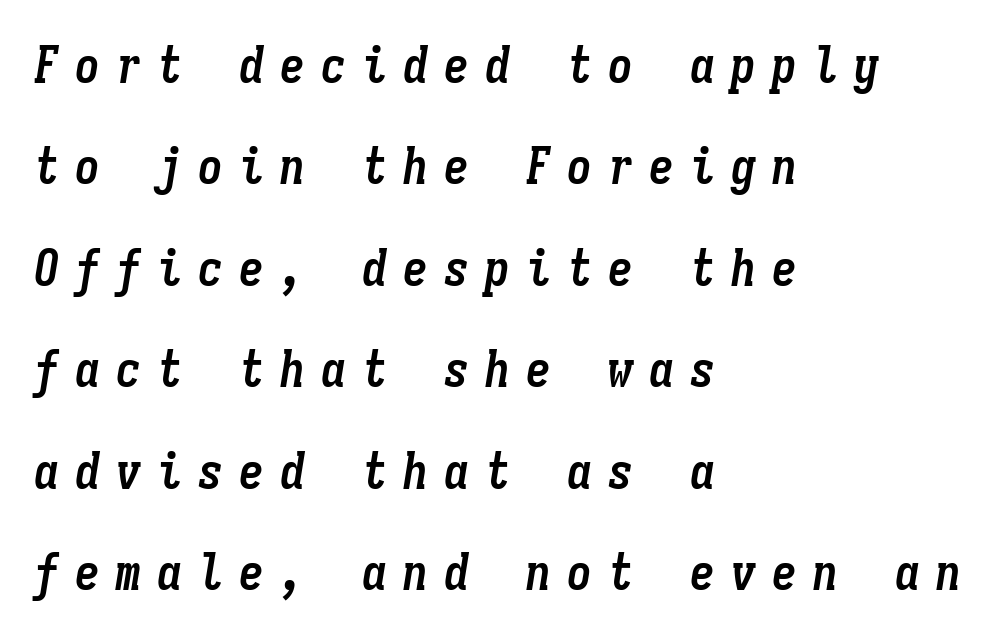
Looking at the ascenders, they clearly lean. These lines have a slow, spaced-out rhythm from letter to letter. Short and long lines alike share a common starting point at left. The strokes are fattened all the way to bold. Plain, unruled lines of type.
